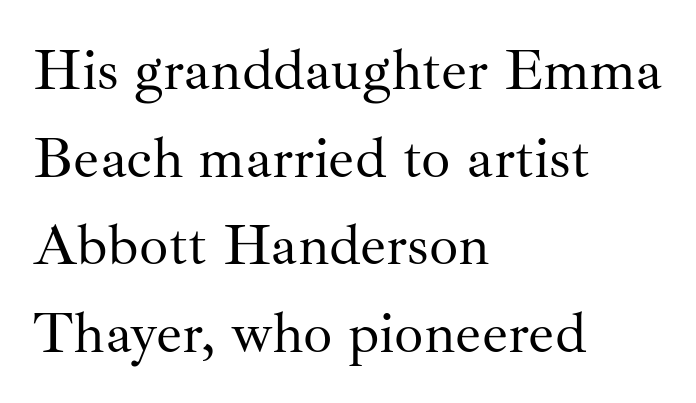
{"serif": "yes", "italic": "no", "bold": "no", "weight": "regular", "width": "normal", "stroke_contrast": "medium", "x_height": "small", "monospaced": "no", "underline": "no", "align": "left", "line_spacing": "normal", "line_spacing_ratio": 1.51, "letter_spacing": "normal", "letter_spacing_em": 0.0, "glyph_px": 58}
